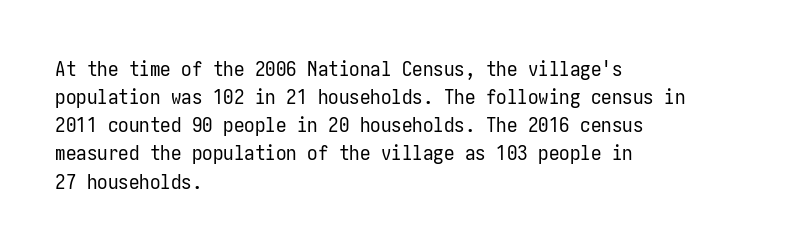
{"italic": "no", "bold": "no", "underline": "no", "align": "left", "line_spacing": "normal", "line_spacing_ratio": 1.34, "letter_spacing": "normal", "letter_spacing_em": 0.0, "glyph_px": 21}
